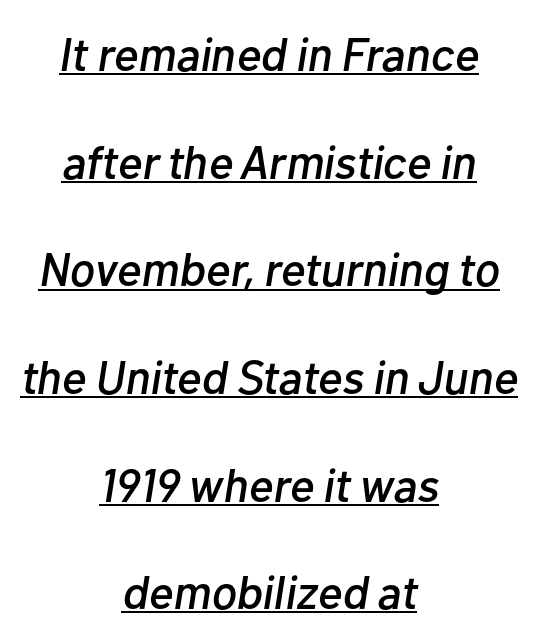
{"italic": "yes", "lean": "right", "slant_degrees": 10, "width": "normal", "stroke_contrast": "low", "x_height": "medium", "monospaced": "no", "underline": "yes", "align": "center", "line_spacing": "loose", "line_spacing_ratio": 2.29, "letter_spacing": "normal", "letter_spacing_em": 0.0, "glyph_px": 47}
